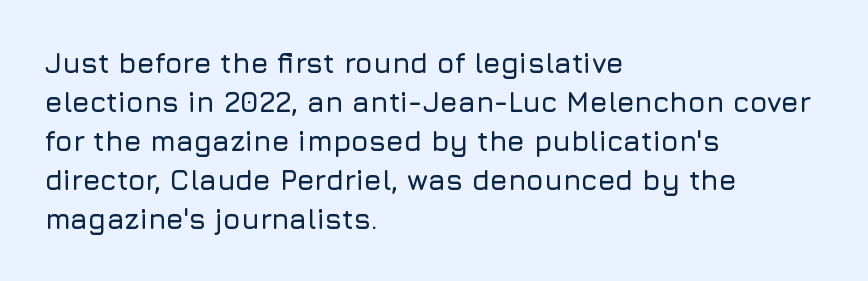
The specimen omits any rule beneath the text block's lines. The letters advance in unequal steps, a hallmark of proportional type. Between one letter and the next there's only the usual sliver of space. This is sans-serif lettering, the kind often seen on screens and signage. Horizontally, the lines are justified to the leading edge only. Posture: vertical.
